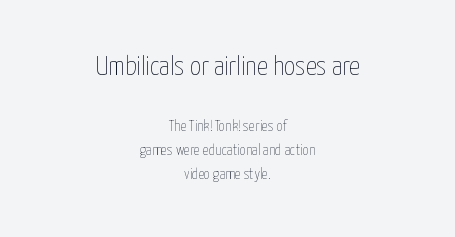
Q: Is the text bold? A: No.
Q: Is the text italic (slanted)? A: No, it is upright.
Q: Is the text underlined? A: No.
Q: How is the paragraph aligned? A: Centered.
Q: Is the spacing between letters normal or unusually wide? A: Normal.
Q: Is the spacing between lines tight, normal or loose? A: Normal.
Q: Which block of text is set in a larger size, the first (top) or the second (bottom)? A: The first (top) one.
